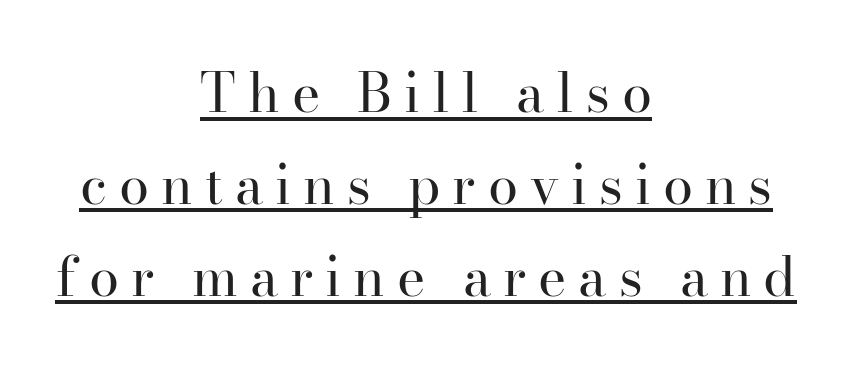
{"serif": "yes", "italic": "no", "bold": "no", "weight": "regular", "width": "normal", "stroke_contrast": "high", "x_height": "small", "monospaced": "no", "underline": "yes", "align": "center", "line_spacing": "normal", "line_spacing_ratio": 1.7, "letter_spacing": "wide", "letter_spacing_em": 0.22, "glyph_px": 54}
